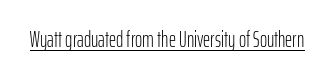
{"italic": "no", "bold": "no", "underline": "yes", "letter_spacing": "normal", "letter_spacing_em": 0.0, "glyph_px": 22}
